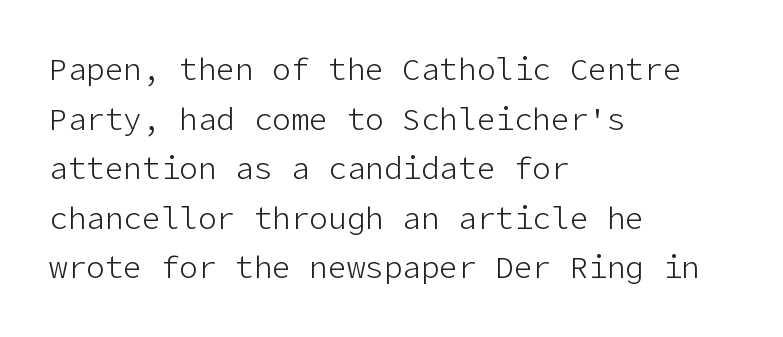
{"serif": "no", "italic": "no", "bold": "no", "weight": "light", "width": "normal", "stroke_contrast": "low", "x_height": "medium", "underline": "no", "align": "left", "line_spacing": "normal", "line_spacing_ratio": 1.6, "letter_spacing": "normal", "letter_spacing_em": 0.0, "glyph_px": 31}
